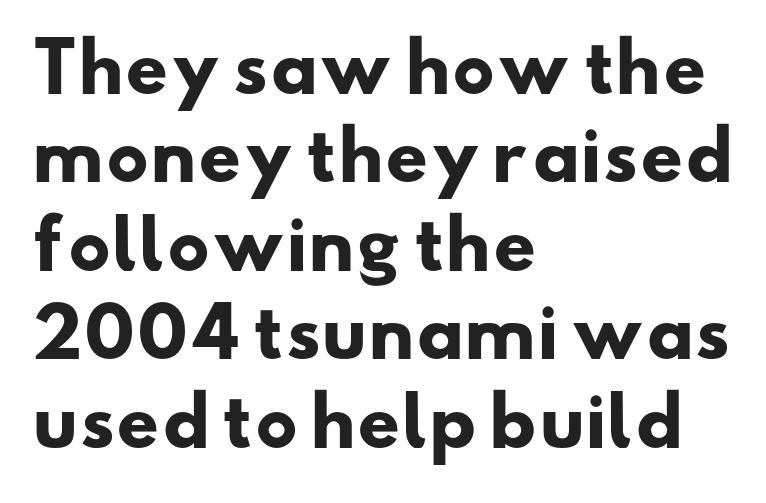
{"serif": "no", "bold": "yes", "weight": "heavy", "width": "wide", "stroke_contrast": "low", "x_height": "small", "monospaced": "no", "underline": "no", "align": "left", "line_spacing": "normal", "line_spacing_ratio": 1.32, "letter_spacing": "normal", "letter_spacing_em": 0.0, "glyph_px": 67}
